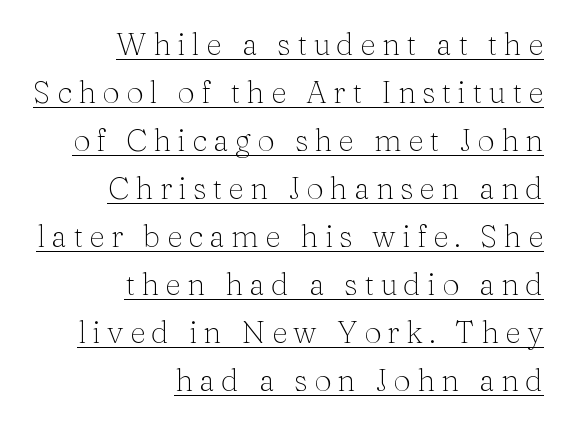
The image shows 31 px light serif type, upright; set right-aligned, normal line spacing (1.55x), unusually wide letter spacing (+0.2 em), underlined; medium stroke contrast and a medium x-height.
